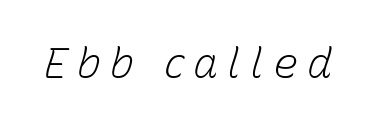
The image shows 42 px light type, italic (leaning right); set unusually wide letter spacing (+0.2 em), not underlined; low stroke contrast and a medium x-height.
